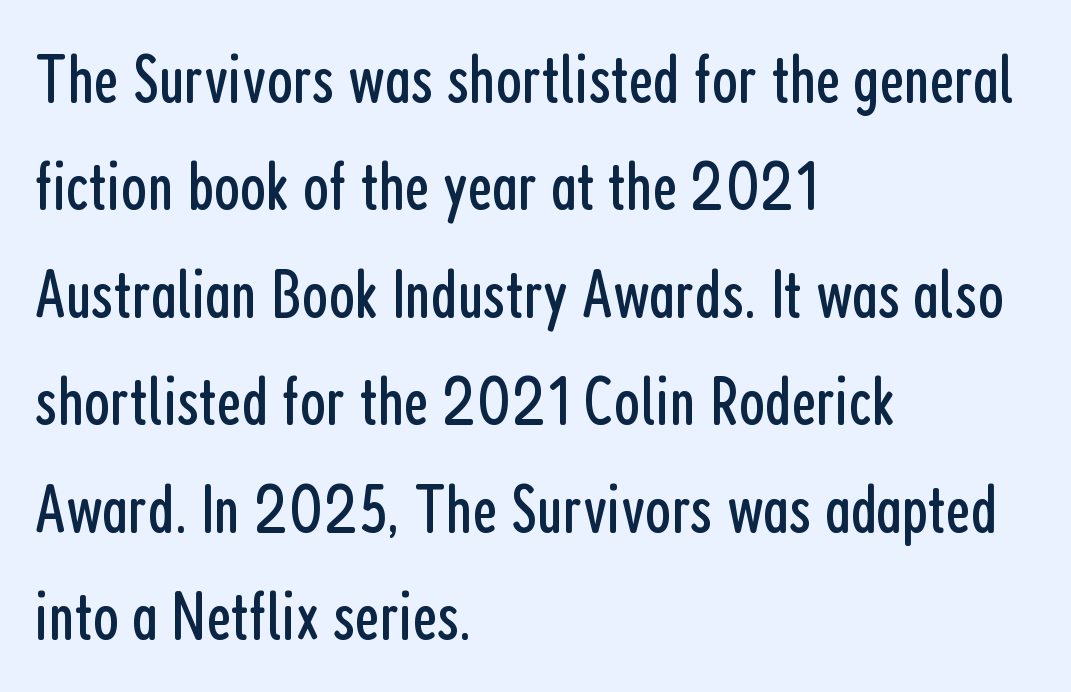
The line texture is even and compact thanks to regular tracking. The rendering uses a moderate line-height, typical for paragraphs. This sample has the flowing, uneven cadence of proportional lettering. Nope, not italic — everything's standing straight.
